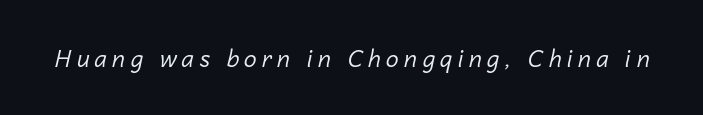
Q: Is the text bold? A: No.
Q: Is the text italic (slanted)? A: Yes, it leans right by about 14 degrees.
Q: Is the text underlined? A: No.
Q: Is the spacing between letters normal or unusually wide? A: Unusually wide.
